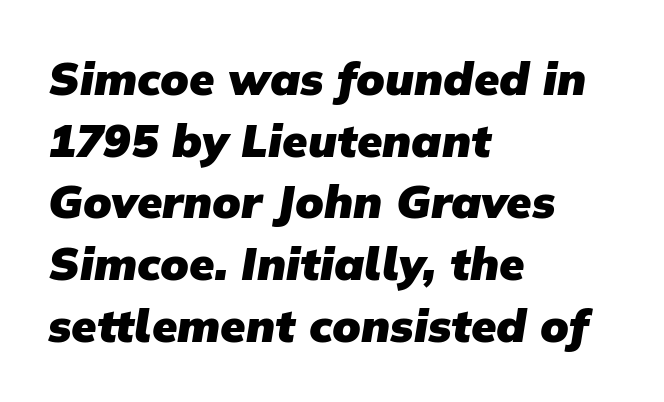
The image shows 46 px heavy sans-serif type; set left-aligned, normal line spacing (1.34x), normal letter spacing, not underlined; low stroke contrast and a medium x-height.
